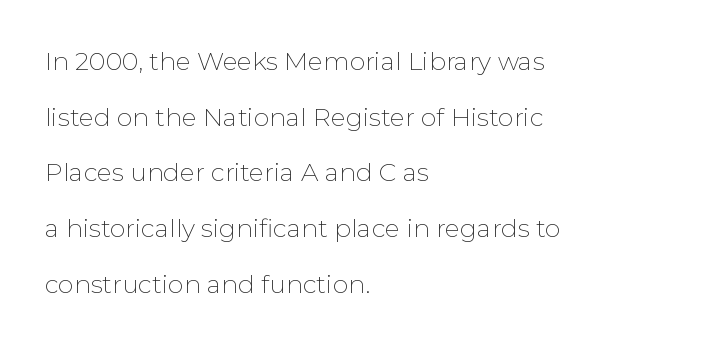
{"italic": "no", "bold": "no", "underline": "no", "align": "left", "line_spacing": "loose", "line_spacing_ratio": 2.23, "letter_spacing": "normal", "letter_spacing_em": 0.0, "glyph_px": 25}
